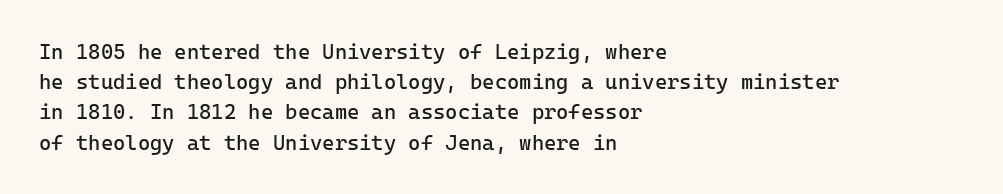
Regarding leading, the lines here are spaced in the standard way. Underline: absent. A classic flush-left, rag-right setting is used for this passage. Every character sits straight up, as roman type does.
